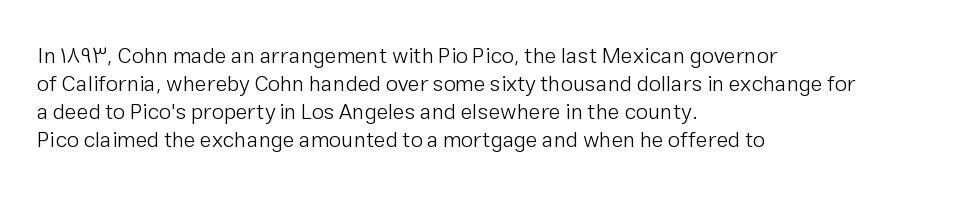
Q: Is the text bold? A: No.
Q: Is the text italic (slanted)? A: No, it is upright.
Q: Is the text underlined? A: No.
Q: How is the paragraph aligned? A: Left-aligned.
Q: Is the spacing between letters normal or unusually wide? A: Normal.
Q: Is the spacing between lines tight, normal or loose? A: Normal.
